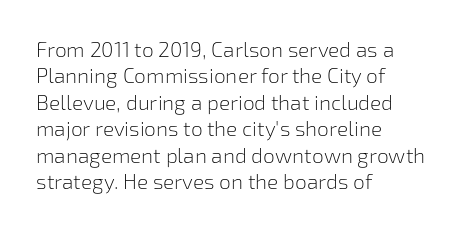
Q: Is the text bold? A: No.
Q: Is the text italic (slanted)? A: No, it is upright.
Q: Is the text underlined? A: No.
Q: How is the paragraph aligned? A: Left-aligned.
Q: Is the spacing between letters normal or unusually wide? A: Normal.
Q: Is the spacing between lines tight, normal or loose? A: Normal.
